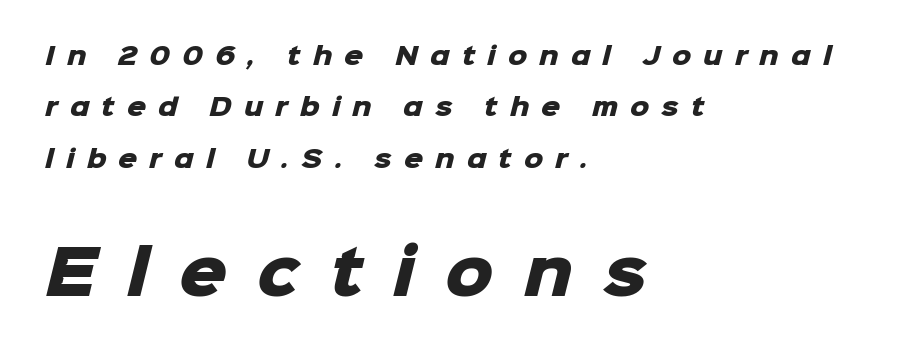
Q: Is the text bold? A: Yes.
Q: Is the typeface a serif or a sans-serif typeface? A: Sans-serif.
Q: Is the text underlined? A: No.
Q: How is the paragraph aligned? A: Left-aligned.
Q: Is the spacing between letters normal or unusually wide? A: Unusually wide.
Q: Is the spacing between lines tight, normal or loose? A: Loose.
Q: Which block of text is set in a larger size, the first (top) or the second (bottom)? A: The second (bottom) one.
Q: Width (condensed, normal, or wide)? A: Normal.
Q: Stroke contrast? A: Low.
Q: x-height? A: Medium.
Q: Monospaced? A: No.
